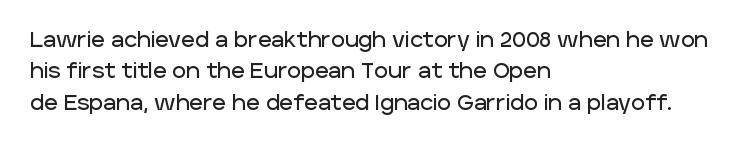
Q: Is the text italic (slanted)? A: No, it is upright.
Q: Is the text underlined? A: No.
Q: How is the paragraph aligned? A: Left-aligned.
Q: Is the spacing between letters normal or unusually wide? A: Normal.
Q: Is the spacing between lines tight, normal or loose? A: Normal.
